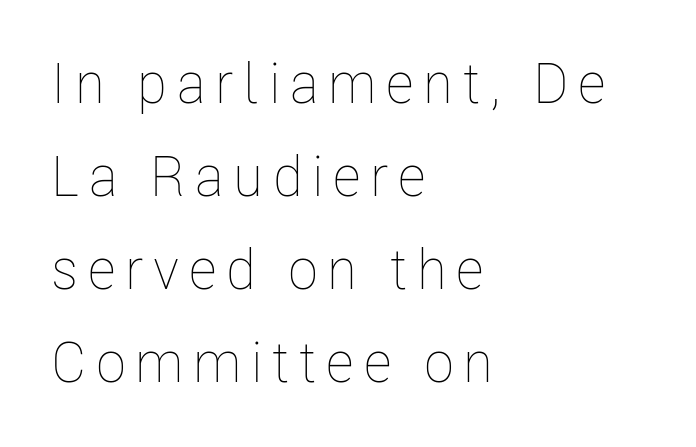
Q: Is the text bold? A: No.
Q: Is the text italic (slanted)? A: No, it is upright.
Q: Is the text underlined? A: No.
Q: How is the paragraph aligned? A: Left-aligned.
Q: Is the spacing between lines tight, normal or loose? A: Normal.
Q: Width (condensed, normal, or wide)? A: Condensed.
Q: Stroke contrast? A: Low.
Q: x-height? A: Medium.
Q: Monospaced? A: No.
